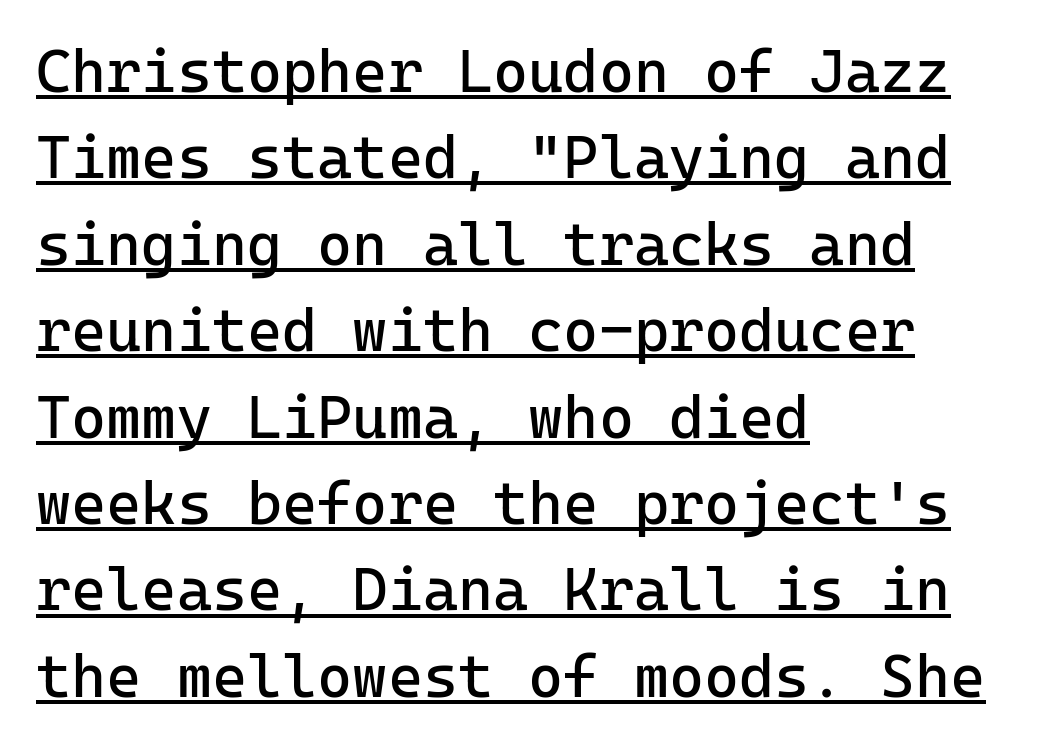
{"serif": "no", "italic": "no", "bold": "no", "weight": "regular", "width": "normal", "stroke_contrast": "low", "x_height": "medium", "monospaced": "yes", "underline": "yes", "align": "left", "line_spacing": "normal", "line_spacing_ratio": 1.44, "letter_spacing": "normal", "letter_spacing_em": 0.0, "glyph_px": 60}
